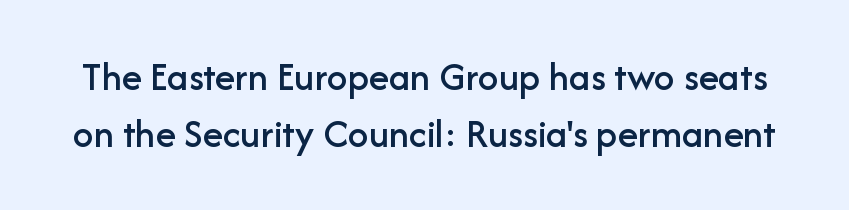
The letters carry no serifs — their stems end cleanly without finishing strokes. Underline: absent. The specimen reads as upright at a glance. Standard letterfit; no display-style spreading of the glyphs. This sample has the flowing, uneven cadence of proportional lettering. Honestly, the row spacing looks completely unremarkable.
